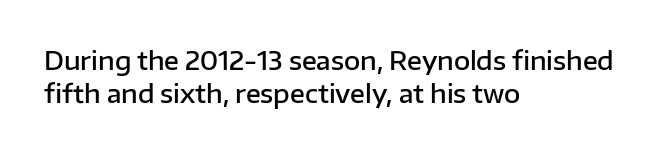
{"italic": "no", "bold": "semi", "underline": "no", "align": "left", "line_spacing": "normal", "line_spacing_ratio": 1.31, "letter_spacing": "normal", "letter_spacing_em": 0.0, "glyph_px": 25}
